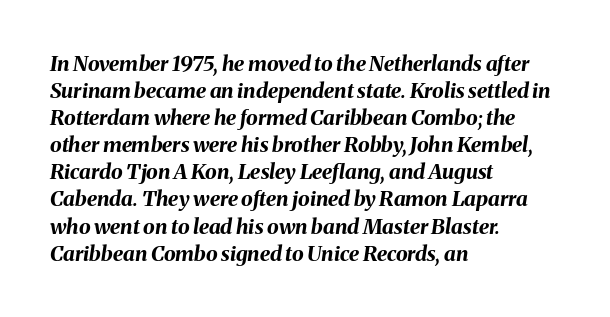
These words are printed bold, with thick strokes throughout. Line beginnings align vertically; line endings do not. Each word holds together tightly as a unit, with standard inter-letter gaps. Lines of text with bare space underneath. Characters are canted at an angle relative to the baseline's perpendicular. The block of text has a typical density, with ordinary space between rows.
